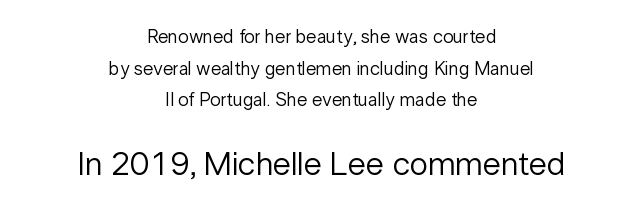
Nope, no serifs anywhere on these letters. Reading top to bottom, the characters get bigger at the block break. The letterforms sit shoulder to shoulder at normal distance. Where is the straight margin? There isn't one; the lines are centered. Descenders hang freely into open space. Bold? No — there's no thickening of the strokes.
